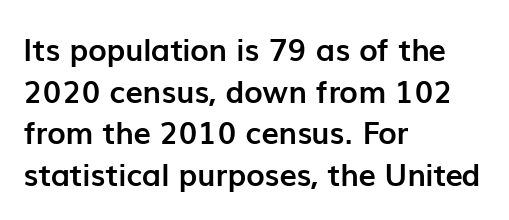
Q: Is the text bold? A: Yes.
Q: Is the text italic (slanted)? A: No, it is upright.
Q: Is the typeface a serif or a sans-serif typeface? A: Sans-serif.
Q: Is the text underlined? A: No.
Q: How is the paragraph aligned? A: Left-aligned.
Q: Is the spacing between letters normal or unusually wide? A: Normal.
Q: Is the spacing between lines tight, normal or loose? A: Normal.
Q: Width (condensed, normal, or wide)? A: Normal.
Q: Stroke contrast? A: Low.
Q: x-height? A: Medium.
Q: Monospaced? A: No.
